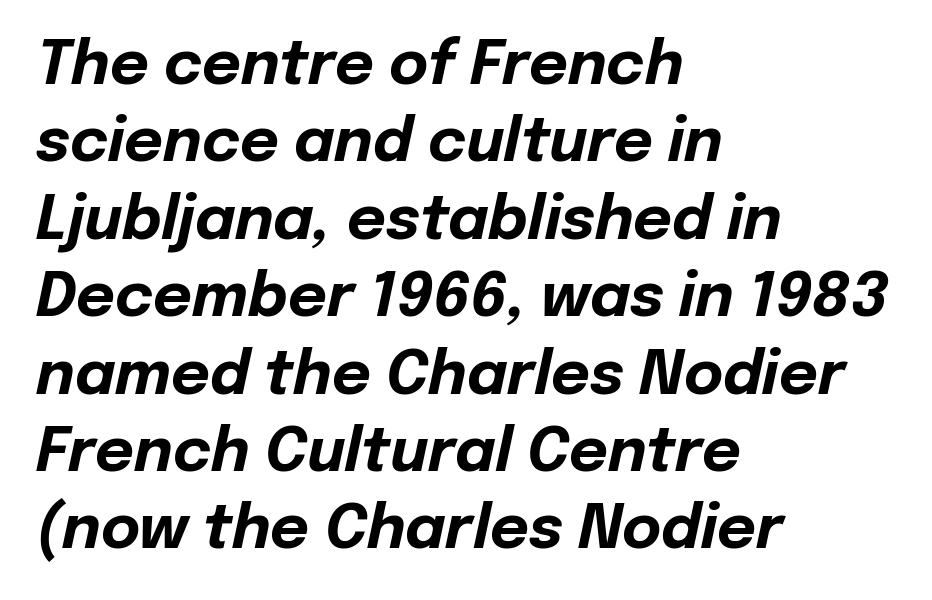
Q: Is the text bold? A: Yes.
Q: Is the text italic (slanted)? A: Yes, it leans right by about 12 degrees.
Q: Is the text underlined? A: No.
Q: How is the paragraph aligned? A: Left-aligned.
Q: Is the spacing between letters normal or unusually wide? A: Normal.
Q: Is the spacing between lines tight, normal or loose? A: Normal.
Q: Width (condensed, normal, or wide)? A: Normal.
Q: Stroke contrast? A: Low.
Q: x-height? A: Medium.
Q: Monospaced? A: No.
